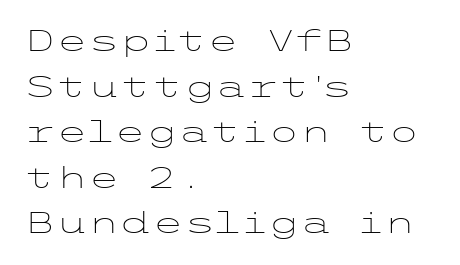
The image shows 29 px light, wide sans-serif type, upright; set left-aligned, normal line spacing (1.57x), normal letter spacing, not underlined; low stroke contrast and a medium x-height.
